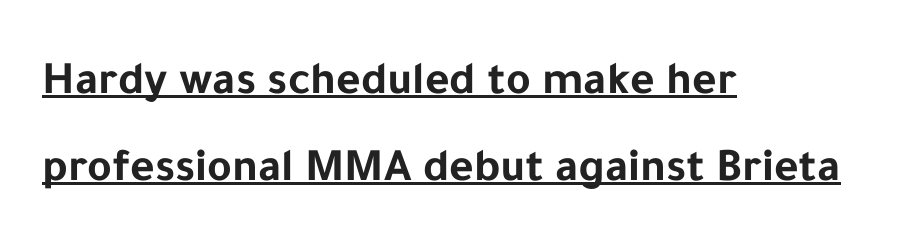
{"serif": "no", "italic": "no", "bold": "yes", "weight": "bold", "width": "normal", "stroke_contrast": "low", "x_height": "medium", "monospaced": "no", "underline": "yes", "align": "left", "line_spacing_ratio": 1.85, "letter_spacing": "normal", "letter_spacing_em": 0.0, "glyph_px": 47}
